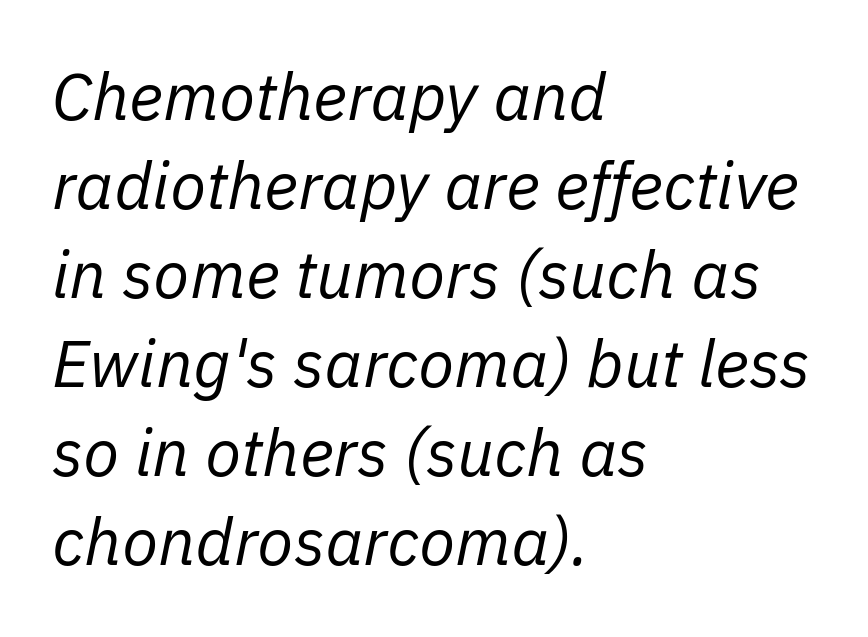
{"italic": "yes", "lean": "right", "slant_degrees": 11, "bold": "no", "weight": "regular", "width": "normal", "stroke_contrast": "low", "x_height": "medium", "monospaced": "no", "underline": "no", "align": "left", "line_spacing": "normal", "line_spacing_ratio": 1.35, "letter_spacing": "normal", "letter_spacing_em": 0.0, "glyph_px": 66}
